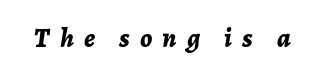
Q: Is the text bold? A: Yes.
Q: Is the text italic (slanted)? A: Yes, it leans right by about 7 degrees.
Q: Is the text underlined? A: No.
Q: Is the spacing between letters normal or unusually wide? A: Unusually wide.
